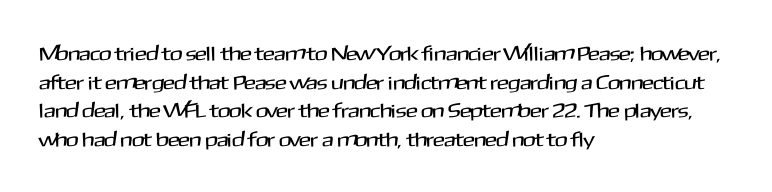
Every character sits straight up, as roman type does. The glyphs are unaccompanied by any horizontal stroke below them. Normally led — the rows are evenly, conventionally spaced. If you drew a ruler down the left edge, every line would touch it. The type is set solid horizontally, with unmodified tracking.
